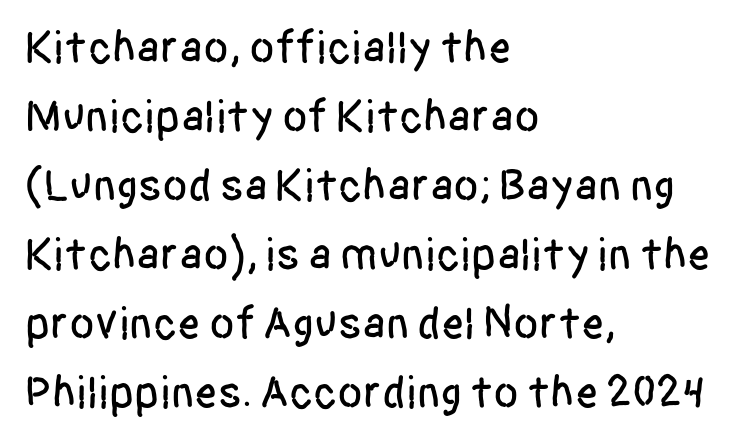
This rendering leaves character spacing at its baseline value. The rendering uses natural spacing where letterforms have individual widths. Designer's note — italics off, roman on. The glyphs are unaccompanied by any horizontal stroke below them.
